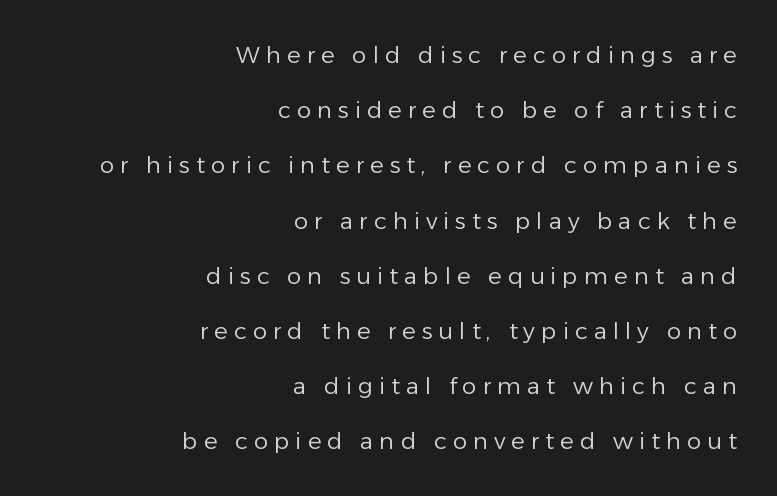
{"italic": "no", "bold": "no", "underline": "no", "align": "right", "line_spacing": "loose", "line_spacing_ratio": 2.4, "letter_spacing": "wide", "letter_spacing_em": 0.26, "glyph_px": 23}
